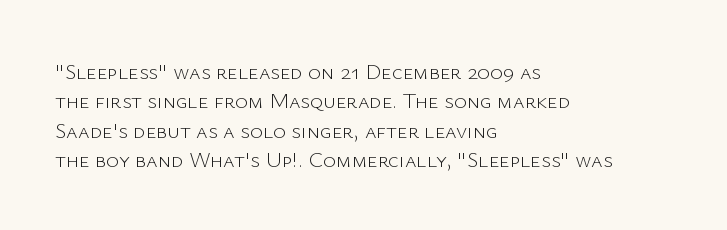
{"italic": "no", "bold": "no", "underline": "no", "align": "left", "line_spacing": "normal", "line_spacing_ratio": 1.34, "letter_spacing": "normal", "letter_spacing_em": 0.0, "glyph_px": 22}
